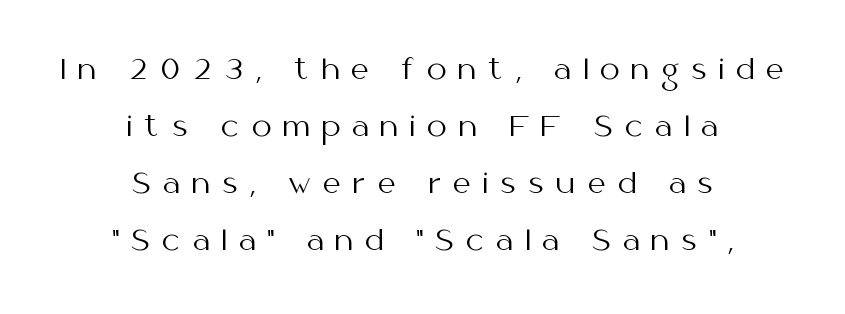
Q: Is the text bold? A: No.
Q: Is the text italic (slanted)? A: No, it is upright.
Q: Is the typeface a serif or a sans-serif typeface? A: Sans-serif.
Q: Is the text underlined? A: No.
Q: How is the paragraph aligned? A: Centered.
Q: Is the spacing between letters normal or unusually wide? A: Unusually wide.
Q: Is the spacing between lines tight, normal or loose? A: Loose.
Q: Width (condensed, normal, or wide)? A: Normal.
Q: Stroke contrast? A: Medium.
Q: x-height? A: Medium.
Q: Monospaced? A: No.
